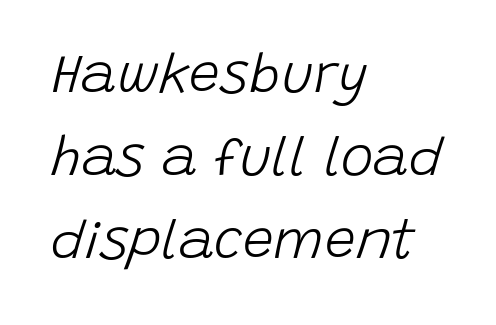
{"italic": "yes", "lean": "right", "slant_degrees": 15, "bold": "no", "weight": "light", "width": "normal", "stroke_contrast": "low", "x_height": "large", "monospaced": "no", "underline": "no", "align": "left", "line_spacing": "normal", "line_spacing_ratio": 1.51, "letter_spacing": "normal", "letter_spacing_em": 0.0, "glyph_px": 55}
